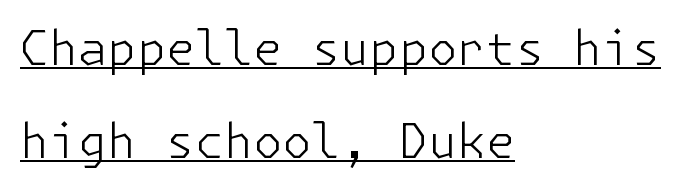
Tracking value appears to be zero — textbook default spacing. The face used here is a sans, in the tradition of grotesques and geometrics. Weight: not bold — regular or lighter. Quick note: interline space is abundant. Casual observation: everything's shoved over to the left.
